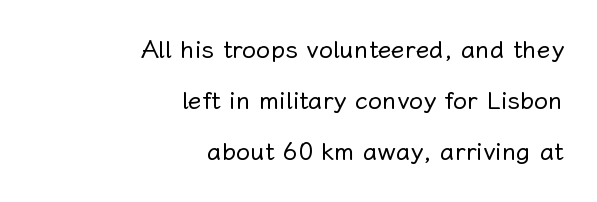
{"italic": "no", "bold": "no", "underline": "no", "align": "right", "line_spacing": "loose", "line_spacing_ratio": 2.05, "letter_spacing": "normal", "letter_spacing_em": 0.0, "glyph_px": 25}
